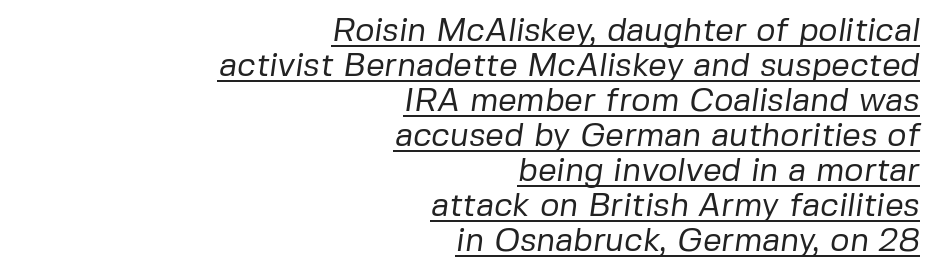
The image shows 33 px regular-weight sans-serif type; set right-aligned, tight line spacing (1.06x), normal letter spacing, underlined; low stroke contrast and a medium x-height.
